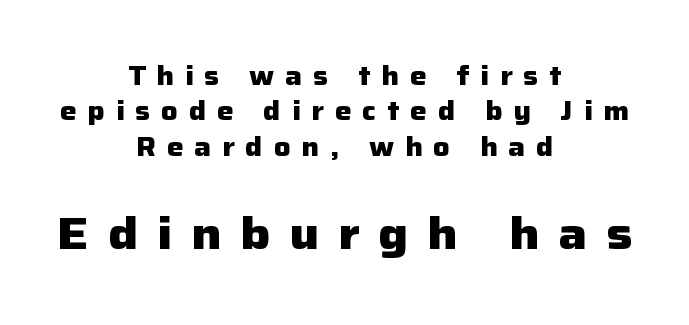
These lines are centered, leaving both edges ragged. Strokes here are thick enough to call this a true bold. Small over large — that's the arrangement of the two blocks here. These lines have a slow, spaced-out rhythm from letter to letter.
